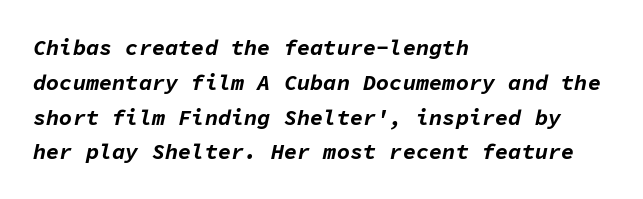
Q: Is the text bold? A: Yes.
Q: Is the text italic (slanted)? A: Yes, it leans right by about 11 degrees.
Q: Is the text underlined? A: No.
Q: How is the paragraph aligned? A: Left-aligned.
Q: Is the spacing between letters normal or unusually wide? A: Normal.
Q: Is the spacing between lines tight, normal or loose? A: Normal.
